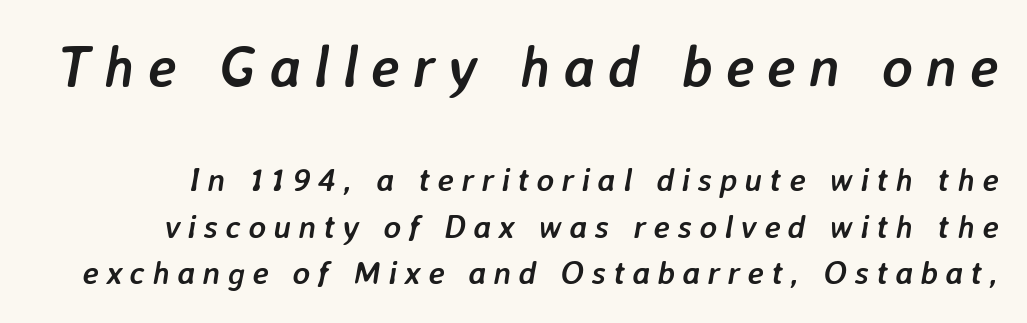
{"italic": "yes", "lean": "right", "slant_degrees": 7, "bold": "yes", "weight": "semibold", "width": "normal", "stroke_contrast": "low", "x_height": "medium", "monospaced": "no", "underline": "no", "line_spacing": "normal", "line_spacing_ratio": 1.42, "letter_spacing": "wide", "letter_spacing_em": 0.22, "larger_block": "first", "size_ratio": 1.76, "glyph_px": 58}
